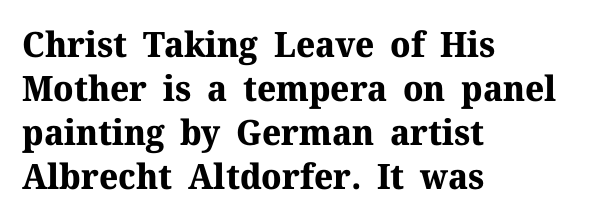
{"serif": "yes", "italic": "no", "bold": "yes", "weight": "bold", "width": "normal", "stroke_contrast": "medium", "x_height": "medium", "monospaced": "no", "underline": "no", "align": "left", "line_spacing": "normal", "line_spacing_ratio": 1.26, "letter_spacing": "normal", "letter_spacing_em": 0.0, "glyph_px": 35}
